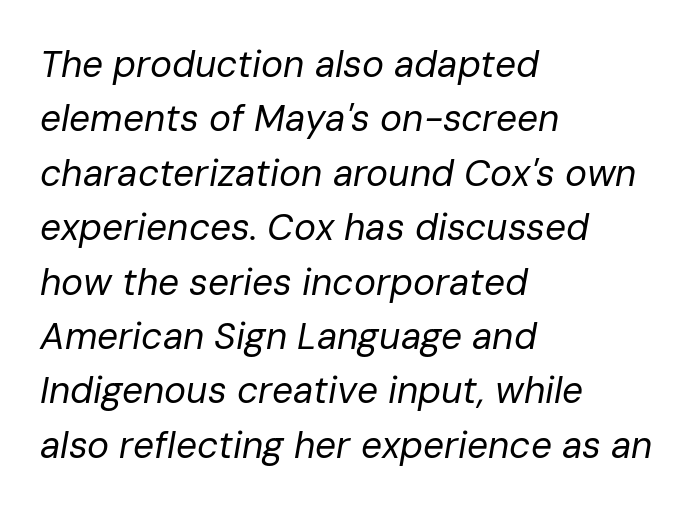
The image shows 37 px regular-weight type, italic (leaning right); set left-aligned, normal line spacing (1.47x), normal letter spacing, not underlined; low stroke contrast and a medium x-height.
